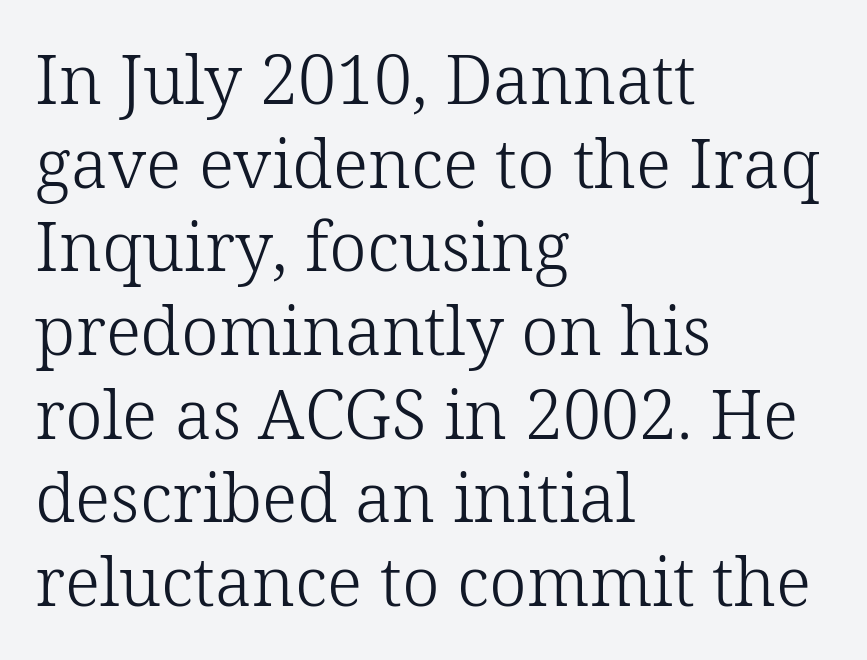
{"serif": "yes", "italic": "no", "bold": "no", "weight": "light", "width": "normal", "stroke_contrast": "low", "x_height": "medium", "monospaced": "no", "underline": "no", "align": "left", "line_spacing_ratio": 1.23, "letter_spacing": "normal", "letter_spacing_em": 0.0, "glyph_px": 68}
